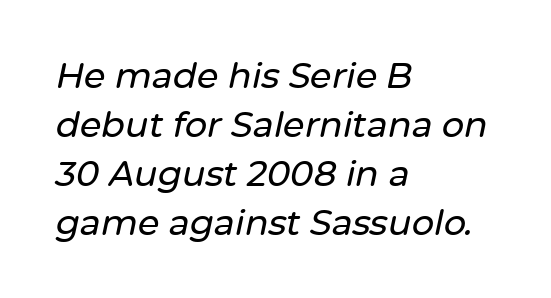
{"italic": "yes", "lean": "right", "slant_degrees": 12, "width": "normal", "stroke_contrast": "low", "x_height": "medium", "monospaced": "no", "underline": "no", "align": "left", "line_spacing": "normal", "line_spacing_ratio": 1.4, "letter_spacing": "normal", "letter_spacing_em": 0.0, "glyph_px": 35}
